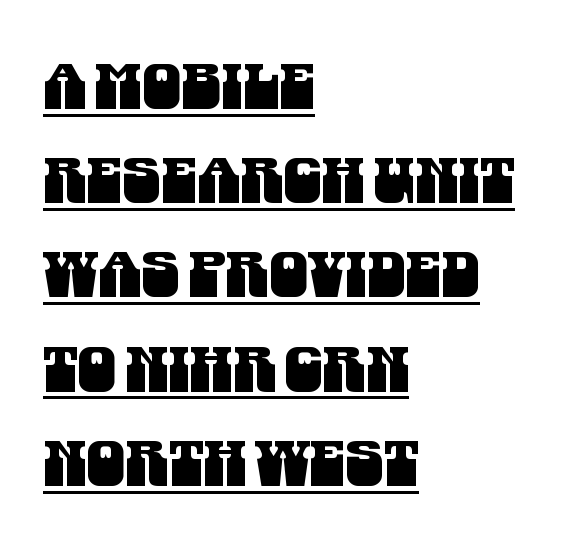
{"serif": "no", "width": "condensed", "stroke_contrast": "medium", "x_height": "large", "monospaced": "no", "underline": "yes", "align": "left", "line_spacing": "normal", "line_spacing_ratio": 1.52, "letter_spacing": "normal", "letter_spacing_em": 0.0, "glyph_px": 62}
